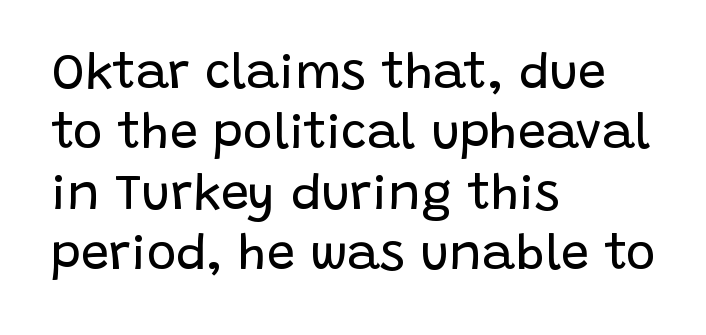
Q: Is the text bold? A: No.
Q: Is the text italic (slanted)? A: No, it is upright.
Q: Is the typeface a serif or a sans-serif typeface? A: Sans-serif.
Q: Is the text underlined? A: No.
Q: How is the paragraph aligned? A: Left-aligned.
Q: Is the spacing between letters normal or unusually wide? A: Normal.
Q: Width (condensed, normal, or wide)? A: Normal.
Q: Stroke contrast? A: Low.
Q: x-height? A: Large.
Q: Monospaced? A: No.
